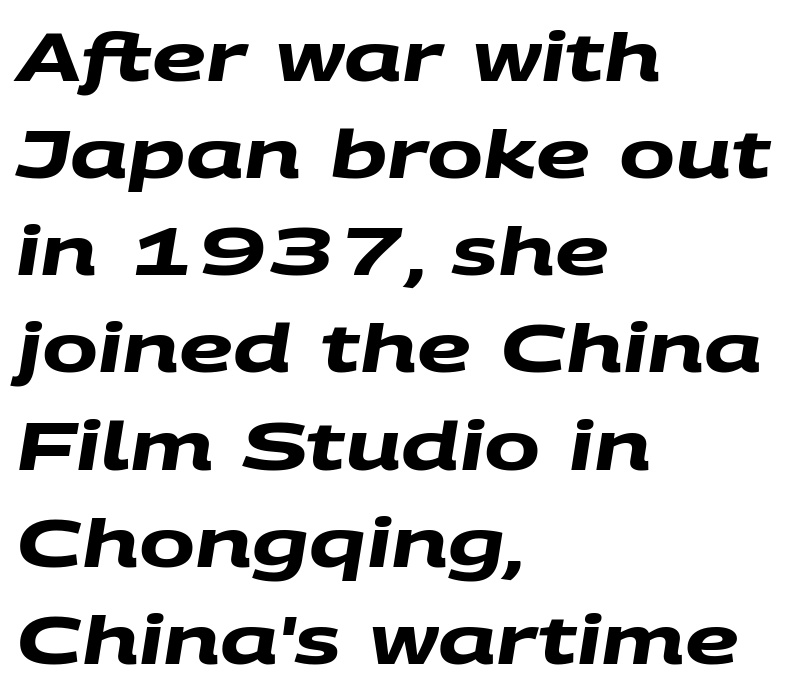
{"serif": "no", "bold": "yes", "weight": "heavy", "width": "wide", "stroke_contrast": "medium", "x_height": "large", "monospaced": "no", "underline": "no", "align": "left", "line_spacing": "normal", "line_spacing_ratio": 1.45, "letter_spacing": "normal", "letter_spacing_em": 0.0, "glyph_px": 67}
